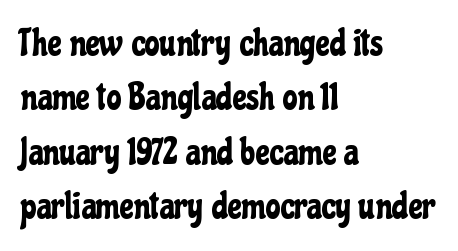
The rendering uses a moderate line-height, typical for paragraphs. Nobody touched the tracking dial on this one. Nobody drew a line under any word here. If you drew a line through each stem, it would be perfectly vertical. Do the characters align in a grid? No, the font is proportional. A student would call this left alignment; a typographer would say flush left, rag right.
